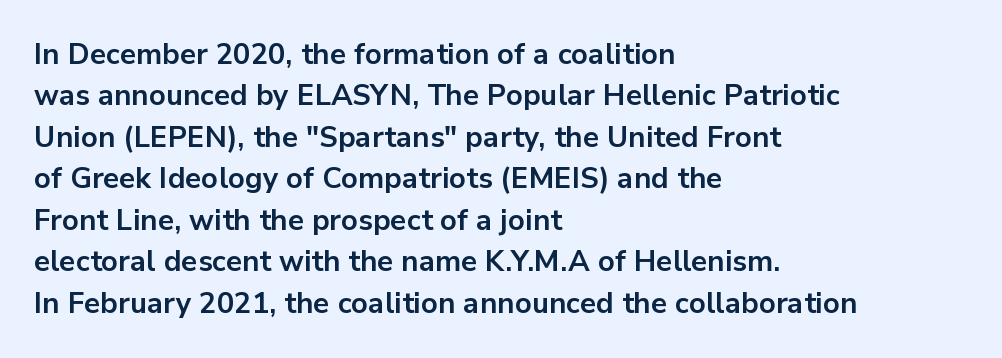
Layout note: lines flush left. Ordinary non-slanted type is in use. Look at the bottom of the vertical strokes: they stop flat, with no serifs. The letters sit at their default tracking, neither squeezed nor spread. Quick note: underline off.
